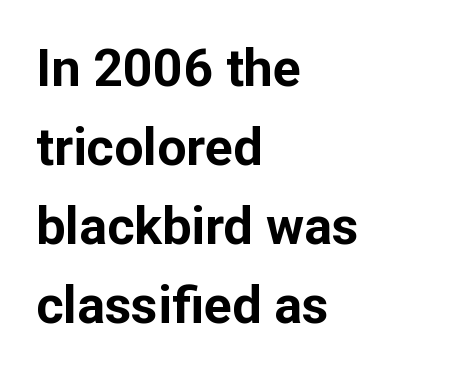
{"serif": "no", "italic": "no", "bold": "yes", "weight": "bold", "width": "normal", "stroke_contrast": "low", "x_height": "medium", "monospaced": "no", "underline": "no", "align": "left", "line_spacing": "normal", "line_spacing_ratio": 1.52, "letter_spacing": "normal", "letter_spacing_em": 0.0, "glyph_px": 52}
